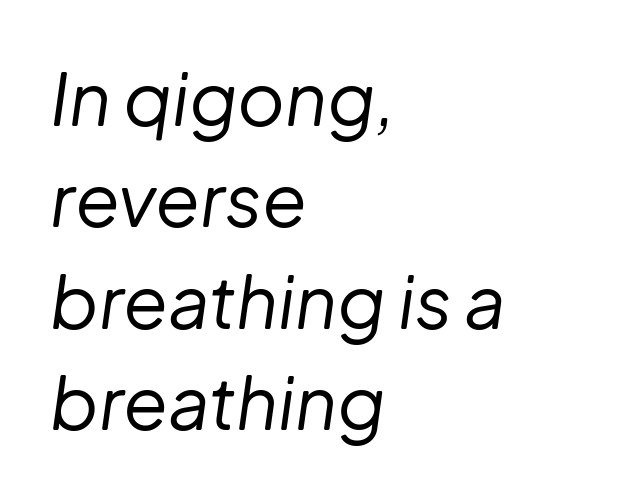
Q: Is the text bold? A: No.
Q: Is the text italic (slanted)? A: Yes, it leans right by about 8 degrees.
Q: Is the text underlined? A: No.
Q: How is the paragraph aligned? A: Left-aligned.
Q: Is the spacing between letters normal or unusually wide? A: Normal.
Q: Is the spacing between lines tight, normal or loose? A: Normal.
Q: Width (condensed, normal, or wide)? A: Normal.
Q: Stroke contrast? A: Low.
Q: x-height? A: Medium.
Q: Monospaced? A: No.
